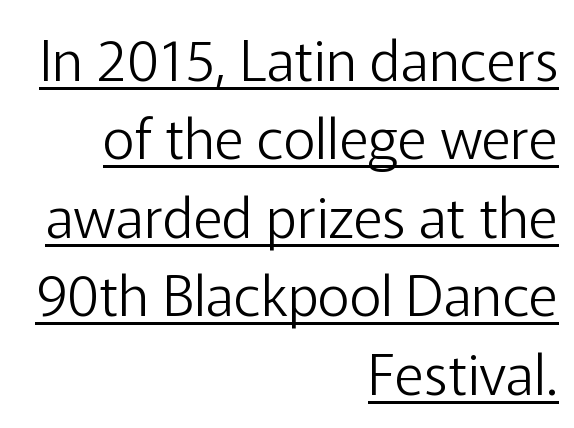
The image shows 56 px light sans-serif type, upright; set right-aligned, normal line spacing (1.4x), normal letter spacing, underlined; low stroke contrast and a medium x-height.
